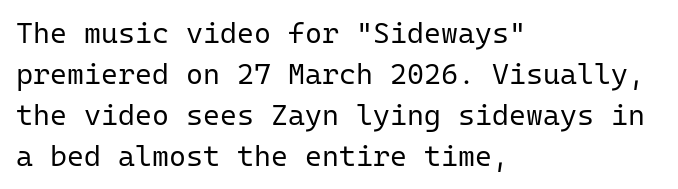
Q: Is the text bold? A: No.
Q: Is the text italic (slanted)? A: No, it is upright.
Q: Is the typeface a serif or a sans-serif typeface? A: Sans-serif.
Q: Is the text underlined? A: No.
Q: How is the paragraph aligned? A: Left-aligned.
Q: Is the spacing between letters normal or unusually wide? A: Normal.
Q: Is the spacing between lines tight, normal or loose? A: Normal.
Q: Width (condensed, normal, or wide)? A: Normal.
Q: Stroke contrast? A: Low.
Q: x-height? A: Medium.
Q: Monospaced? A: Yes.
